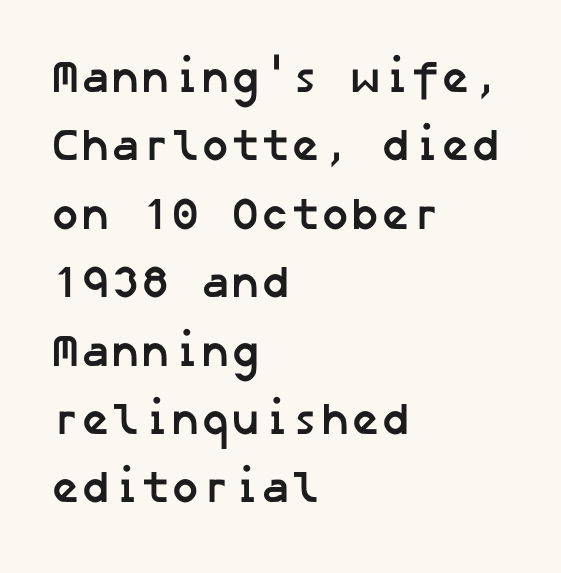
{"serif": "no", "bold": "yes", "weight": "semibold", "width": "normal", "stroke_contrast": "low", "x_height": "medium", "underline": "no", "align": "left", "line_spacing": "normal", "line_spacing_ratio": 1.52, "letter_spacing": "normal", "letter_spacing_em": 0.0, "glyph_px": 45}
